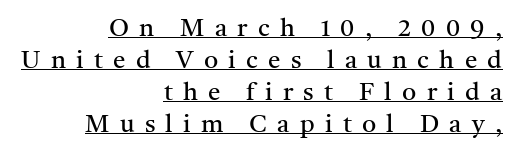
Q: Is the text bold? A: No.
Q: Is the text italic (slanted)? A: No, it is upright.
Q: Is the text underlined? A: Yes.
Q: How is the paragraph aligned? A: Right-aligned.
Q: Is the spacing between letters normal or unusually wide? A: Unusually wide.
Q: Is the spacing between lines tight, normal or loose? A: Normal.
